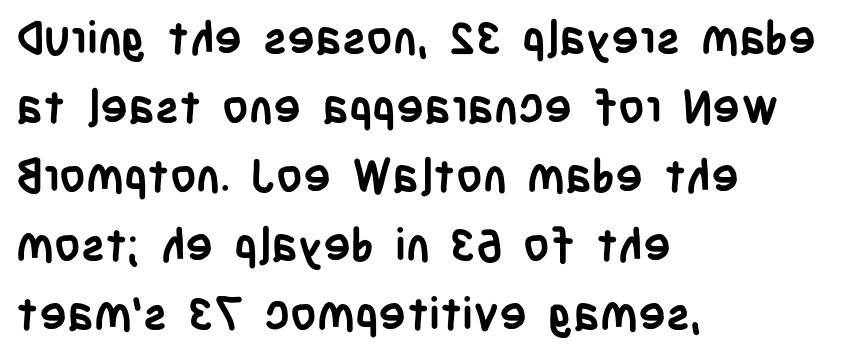
Q: Is the text bold? A: Yes.
Q: Is the text italic (slanted)? A: No, it is upright.
Q: Is the typeface a serif or a sans-serif typeface? A: Sans-serif.
Q: Is the text underlined? A: No.
Q: How is the paragraph aligned? A: Left-aligned.
Q: Is the spacing between letters normal or unusually wide? A: Normal.
Q: Is the spacing between lines tight, normal or loose? A: Normal.
Q: Width (condensed, normal, or wide)? A: Condensed.
Q: Stroke contrast? A: Low.
Q: x-height? A: Large.
Q: Monospaced? A: No.
